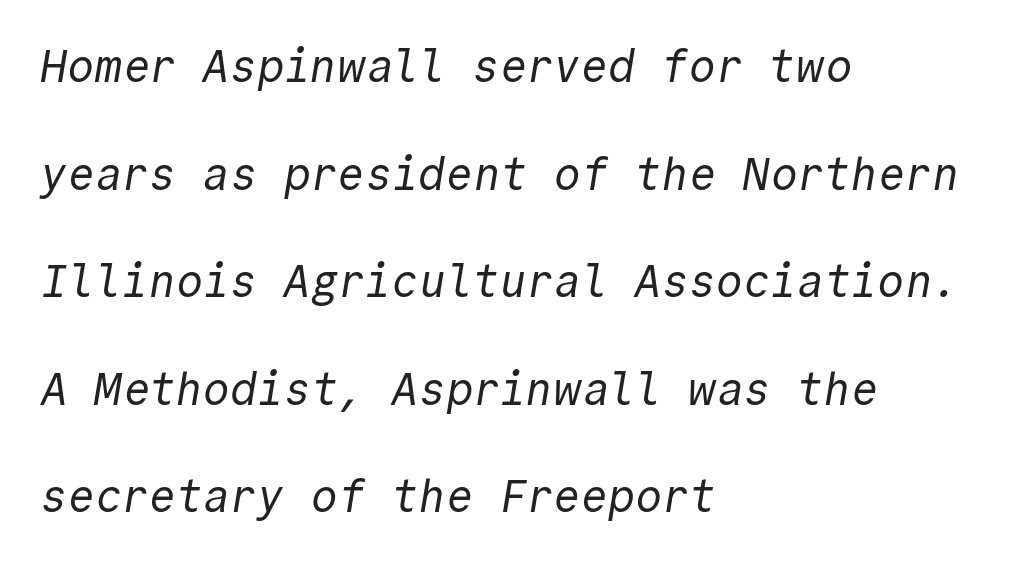
{"serif": "no", "bold": "no", "weight": "regular", "width": "normal", "x_height": "medium", "monospaced": "yes", "underline": "no", "align": "left", "line_spacing": "loose", "line_spacing_ratio": 2.39, "letter_spacing": "normal", "letter_spacing_em": 0.0, "glyph_px": 45}
